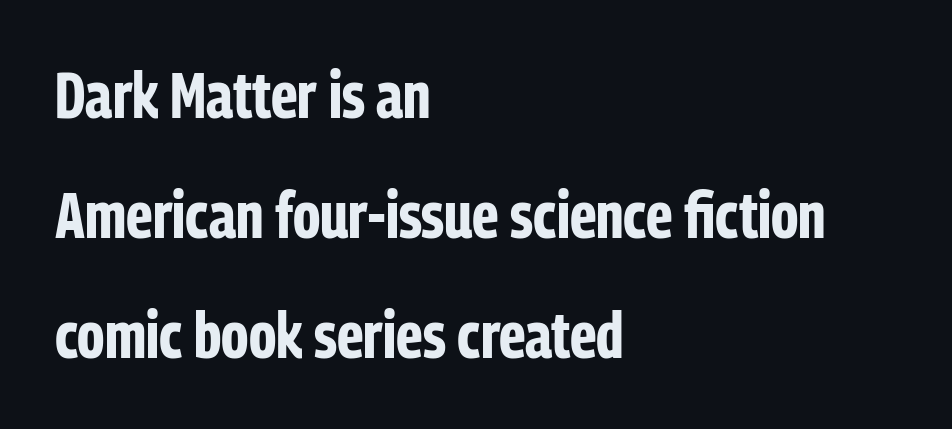
{"serif": "no", "italic": "no", "bold": "yes", "weight": "bold", "width": "condensed", "stroke_contrast": "low", "x_height": "medium", "monospaced": "no", "underline": "no", "align": "left", "line_spacing_ratio": 1.85, "letter_spacing": "normal", "letter_spacing_em": 0.0, "glyph_px": 65}
